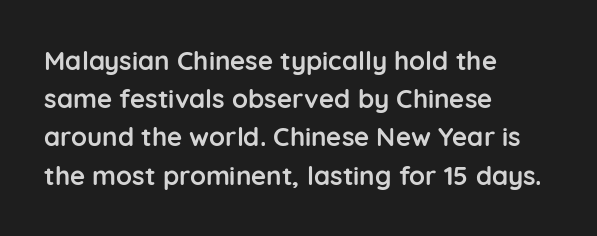
One glance says typical: line gaps are just what's usual. Students, note that the glyphs here touch the page at normal intervals. When letters stand straight like this, we call the style roman or upright. The string is rendered with underlining switched off. Casual observation: everything's shoved over to the left.
